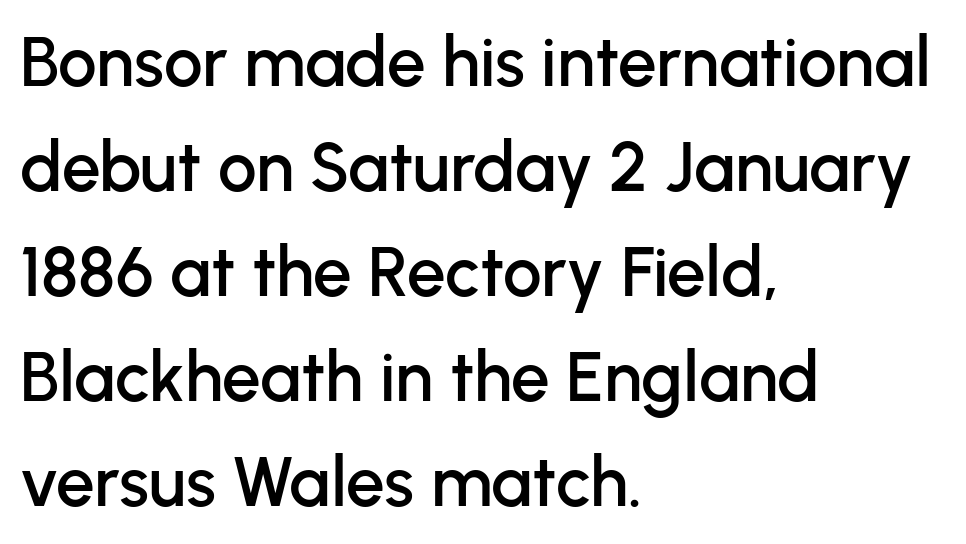
Normally led — the rows are evenly, conventionally spaced. Every row of glyphs begins at an identical x-position on the left. Is this a fixed-width face? No — the glyphs have proportional, varying widths. Check under the words: just untouched page. The glyphs in this specimen are sans serif. Students, note that the glyphs here touch the page at normal intervals.
